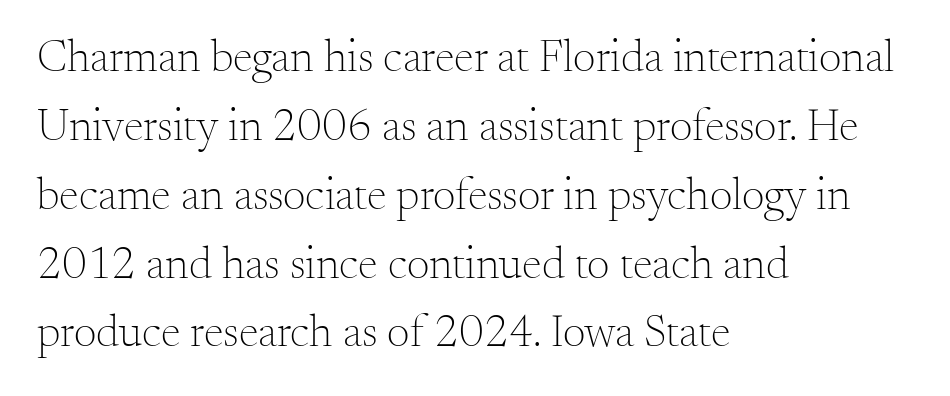
The image shows 45 px light serif type, upright; set left-aligned, normal line spacing (1.53x), normal letter spacing, not underlined; medium stroke contrast and a small x-height.
